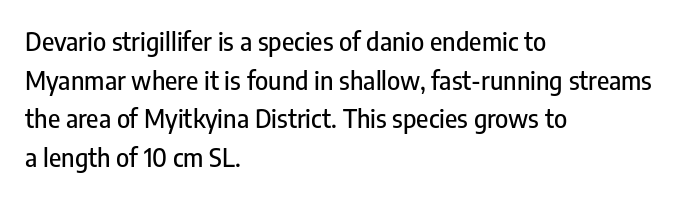
Q: Is the text italic (slanted)? A: No, it is upright.
Q: Is the text underlined? A: No.
Q: How is the paragraph aligned? A: Left-aligned.
Q: Is the spacing between letters normal or unusually wide? A: Normal.
Q: Is the spacing between lines tight, normal or loose? A: Normal.
